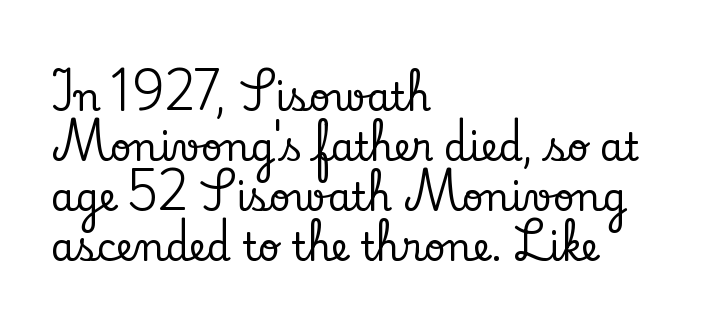
The image shows 38 px serif type, upright; set left-aligned, normal line spacing (1.32x), normal letter spacing, not underlined; low stroke contrast and a small x-height.
